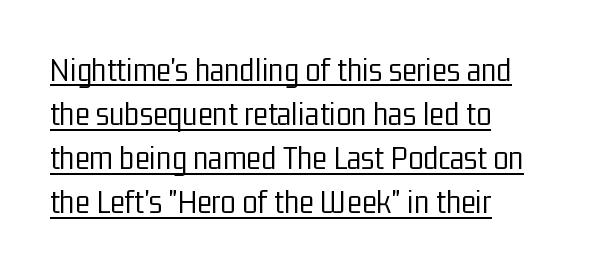
{"serif": "no", "italic": "no", "bold": "no", "weight": "light", "width": "condensed", "stroke_contrast": "low", "x_height": "medium", "monospaced": "no", "underline": "yes", "align": "left", "line_spacing": "normal", "line_spacing_ratio": 1.26, "letter_spacing": "normal", "letter_spacing_em": 0.0, "glyph_px": 35}
